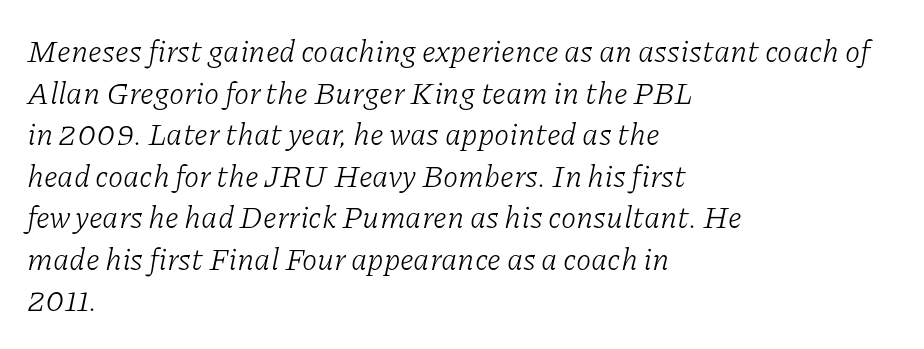
Q: Is the text bold? A: No.
Q: Is the text italic (slanted)? A: Yes, it leans right by about 11 degrees.
Q: Is the typeface a serif or a sans-serif typeface? A: Serif.
Q: Is the text underlined? A: No.
Q: How is the paragraph aligned? A: Left-aligned.
Q: Is the spacing between letters normal or unusually wide? A: Normal.
Q: Is the spacing between lines tight, normal or loose? A: Normal.
Q: Width (condensed, normal, or wide)? A: Normal.
Q: Stroke contrast? A: Low.
Q: x-height? A: Medium.
Q: Monospaced? A: No.
